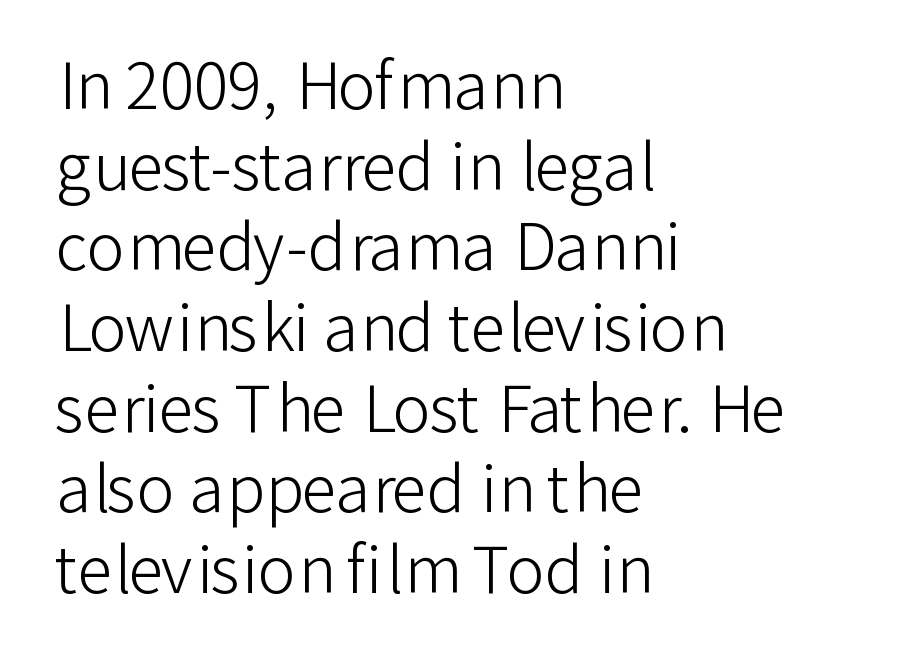
The image shows 64 px light sans-serif type, upright; set left-aligned, normal line spacing (1.26x), normal letter spacing, not underlined; low stroke contrast and a medium x-height.
